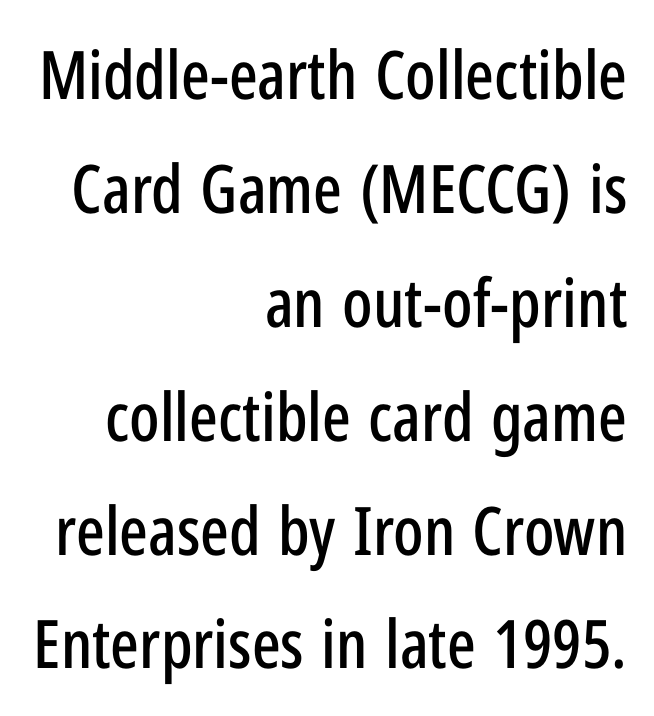
Q: Is the text italic (slanted)? A: No, it is upright.
Q: Is the typeface a serif or a sans-serif typeface? A: Sans-serif.
Q: Is the text underlined? A: No.
Q: How is the paragraph aligned? A: Right-aligned.
Q: Is the spacing between letters normal or unusually wide? A: Normal.
Q: Is the spacing between lines tight, normal or loose? A: Normal.
Q: Width (condensed, normal, or wide)? A: Condensed.
Q: Stroke contrast? A: Low.
Q: x-height? A: Medium.
Q: Monospaced? A: No.
